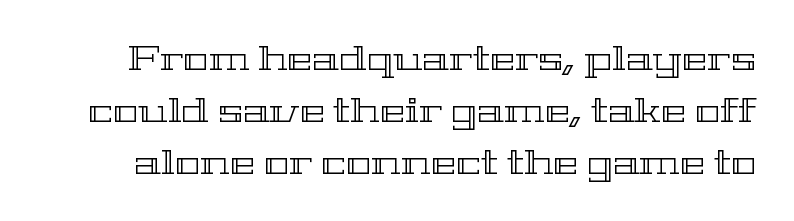
How would I describe the line gaps? Plain and ordinary. Posture: straight, roman, zero tilt. The horizontal fit of the characters is conventional and even. Note the varied advance widths — an 'i' is clearly narrower than an 'm'.
